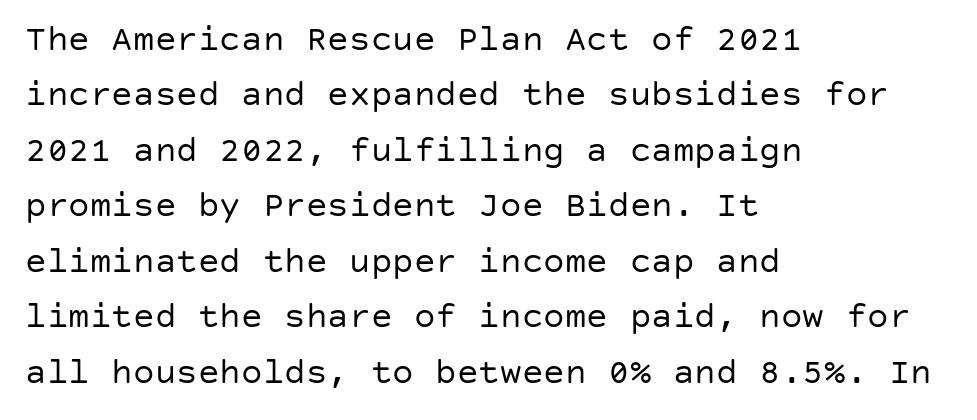
Q: Is the text bold? A: No.
Q: Is the text italic (slanted)? A: No, it is upright.
Q: Is the typeface a serif or a sans-serif typeface? A: Sans-serif.
Q: Is the text underlined? A: No.
Q: How is the paragraph aligned? A: Left-aligned.
Q: Is the spacing between letters normal or unusually wide? A: Normal.
Q: Is the spacing between lines tight, normal or loose? A: Normal.
Q: Width (condensed, normal, or wide)? A: Normal.
Q: Stroke contrast? A: Low.
Q: x-height? A: Large.
